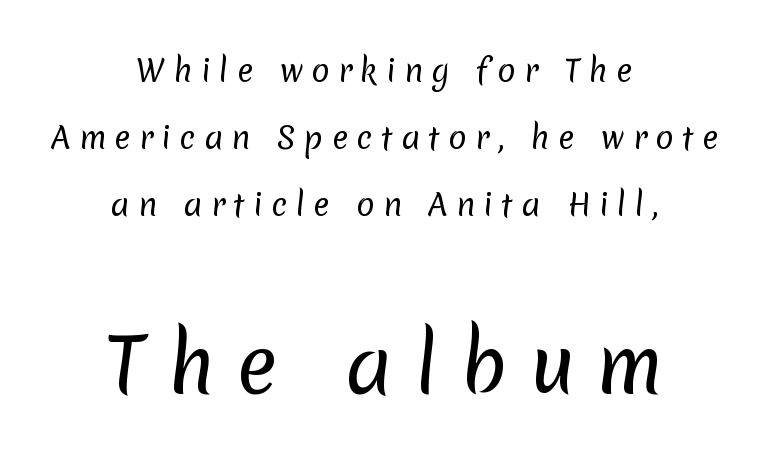
{"serif": "no", "bold": "no", "weight": "regular", "width": "normal", "stroke_contrast": "low", "x_height": "medium", "monospaced": "no", "underline": "no", "align": "center", "line_spacing": "loose", "line_spacing_ratio": 2.23, "letter_spacing": "wide", "letter_spacing_em": 0.28, "larger_block": "second", "size_ratio": 2.53, "glyph_px": 76}
